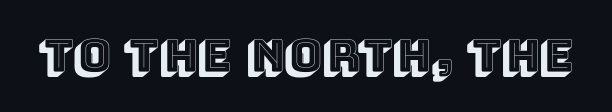
{"italic": "no", "width": "normal", "x_height": "large", "monospaced": "no", "underline": "no", "letter_spacing": "normal", "letter_spacing_em": 0.0, "glyph_px": 45}
